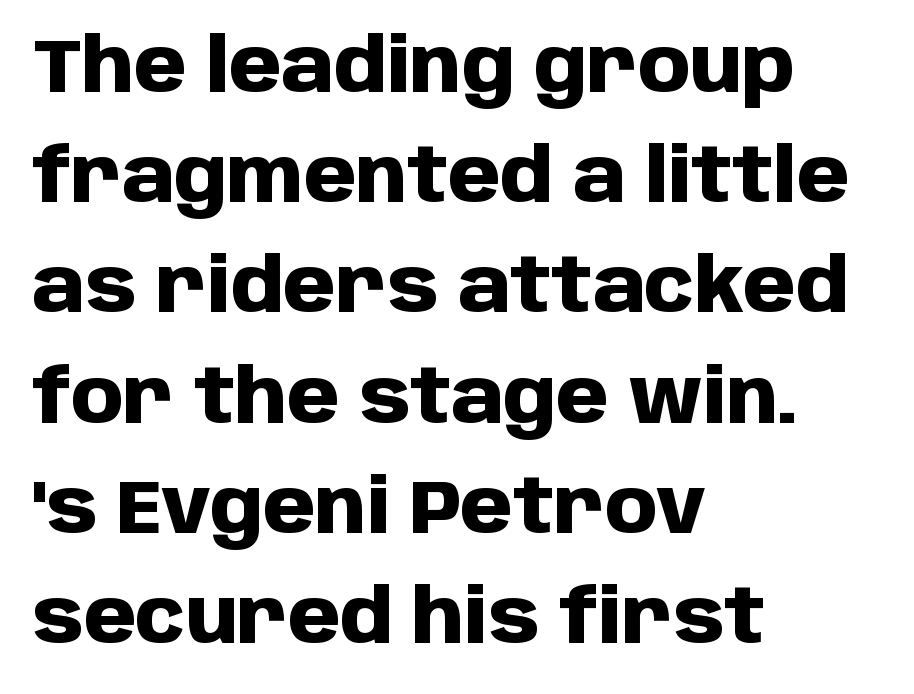
{"serif": "no", "italic": "no", "bold": "yes", "weight": "heavy", "width": "normal", "stroke_contrast": "low", "x_height": "large", "monospaced": "no", "underline": "no", "align": "left", "line_spacing": "normal", "line_spacing_ratio": 1.47, "letter_spacing": "normal", "letter_spacing_em": 0.0, "glyph_px": 75}
